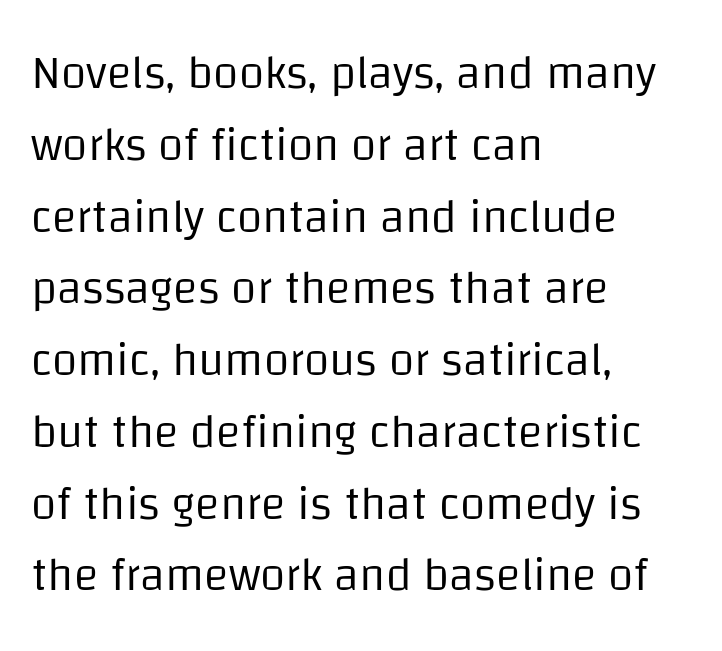
The image shows 46 px regular-weight sans-serif type, upright; set left-aligned, normal line spacing (1.56x), normal letter spacing, not underlined; low stroke contrast and a large x-height.
